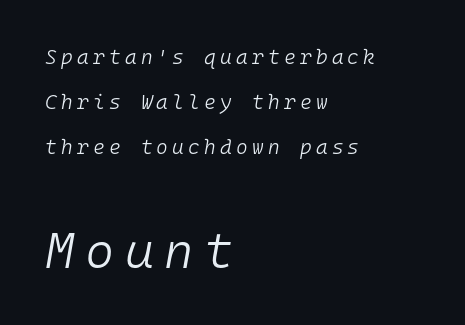
Q: Is the text bold? A: No.
Q: Is the text italic (slanted)? A: Yes, it leans right by about 10 degrees.
Q: Is the text underlined? A: No.
Q: How is the paragraph aligned? A: Left-aligned.
Q: Is the spacing between letters normal or unusually wide? A: Unusually wide.
Q: Is the spacing between lines tight, normal or loose? A: Loose.
Q: Which block of text is set in a larger size, the first (top) or the second (bottom)? A: The second (bottom) one.
Q: Width (condensed, normal, or wide)? A: Normal.
Q: Stroke contrast? A: Low.
Q: x-height? A: Medium.
Q: Monospaced? A: Yes.
